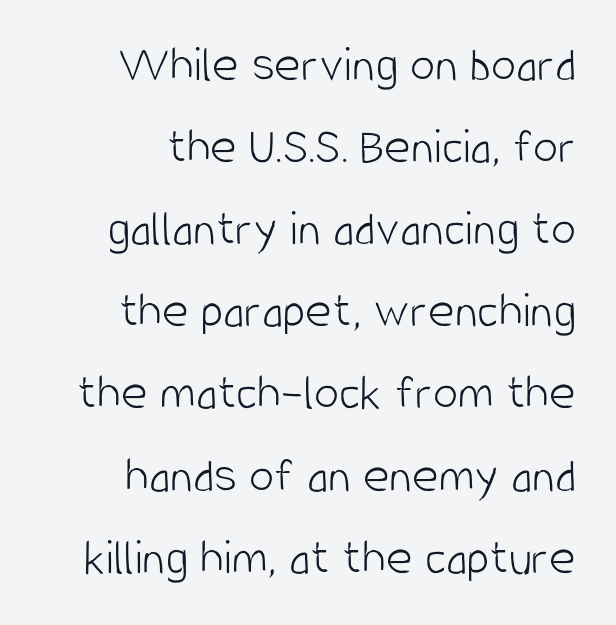
The image shows 51 px light, condensed sans-serif type, upright; set right-aligned, normal line spacing (1.61x), normal letter spacing, not underlined; low stroke contrast and a large x-height.
